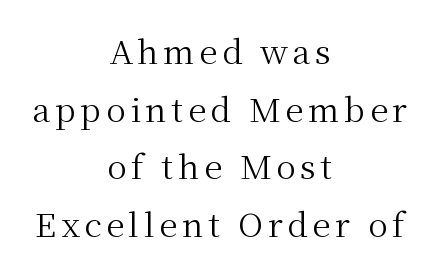
Q: Is the text bold? A: No.
Q: Is the text italic (slanted)? A: No, it is upright.
Q: Is the typeface a serif or a sans-serif typeface? A: Serif.
Q: Is the text underlined? A: No.
Q: How is the paragraph aligned? A: Centered.
Q: Width (condensed, normal, or wide)? A: Normal.
Q: Stroke contrast? A: Medium.
Q: x-height? A: Medium.
Q: Monospaced? A: No.
